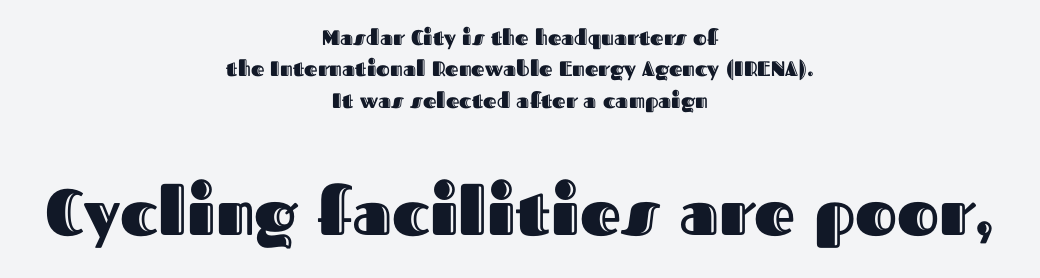
{"italic": "no", "width": "normal", "x_height": "medium", "monospaced": "no", "underline": "no", "align": "center", "line_spacing": "normal", "line_spacing_ratio": 1.49, "letter_spacing": "normal", "letter_spacing_em": 0.0, "larger_block": "second", "size_ratio": 3.05, "glyph_px": 64}
